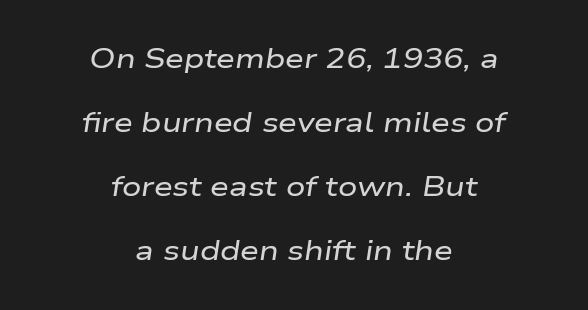
The image shows 27 px text type, italic (leaning right); set centered, loose line spacing (2.37x), normal letter spacing, not underlined.
